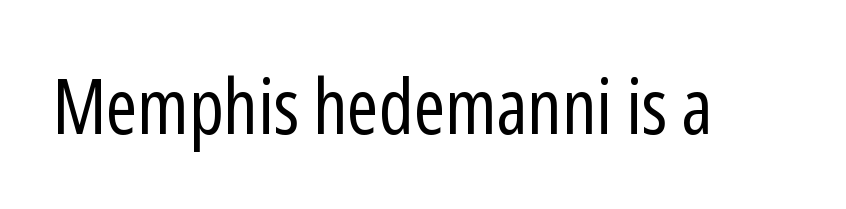
Weight class: somewhere from thin through regular. Every stem runs plumb, perpendicular to the baseline. The designer went with a sans here, leaving each stem footless. Characters follow at the spacing the type designer built in.
